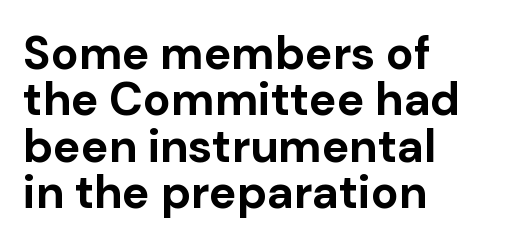
Do the characters align in a grid? No, the font is proportional. You can tell from the bare stems that sans-serif type was used. Is the block centered? No — it sits flush against the left margin. The passage shown is not underscored anywhere. How are the letters spaced? Ordinarily, with no added tracking. Summary of weight: heavy, a full bold.
